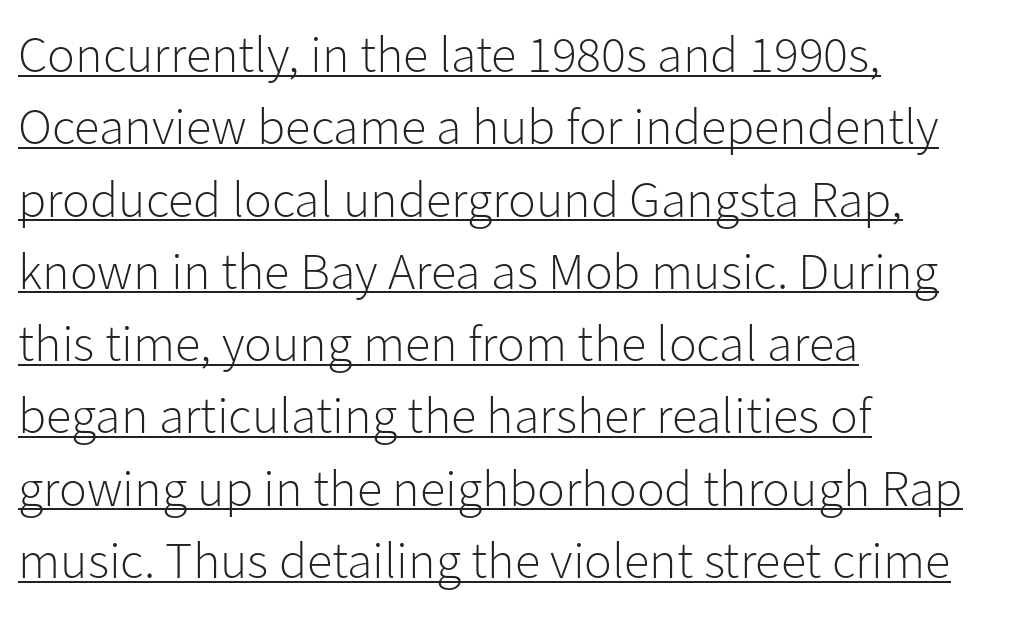
The passage shown is typed in a proportional face where columns would drift. This rendering features underlined lettering. Unlike a traditional serif, this face leaves its strokes unadorned. Teacher's note: observe the even left margin — that is flush-left alignment. The typeface has the unassuming heft of standard copy or less.
